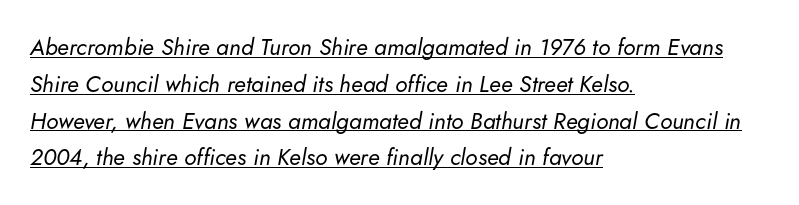
The image shows 23 px text type, italic (leaning right); set left-aligned, normal line spacing (1.6x), normal letter spacing, underlined.
